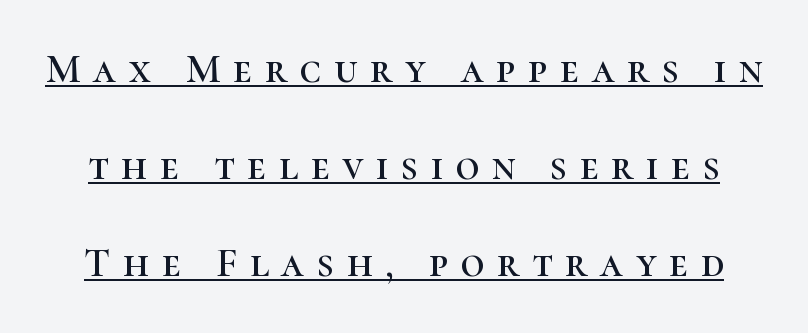
{"serif": "yes", "italic": "no", "width": "normal", "stroke_contrast": "high", "x_height": "medium", "monospaced": "no", "underline": "yes", "line_spacing": "loose", "line_spacing_ratio": 2.37, "letter_spacing": "wide", "letter_spacing_em": 0.31, "glyph_px": 41}
